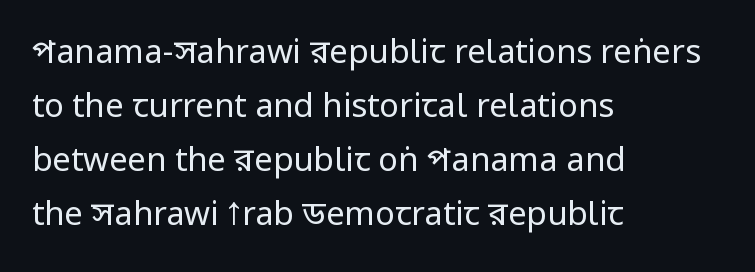
The image shows 33 px regular-weight, condensed sans-serif type, upright; set left-aligned, normal line spacing (1.64x), normal letter spacing, not underlined; low stroke contrast.
